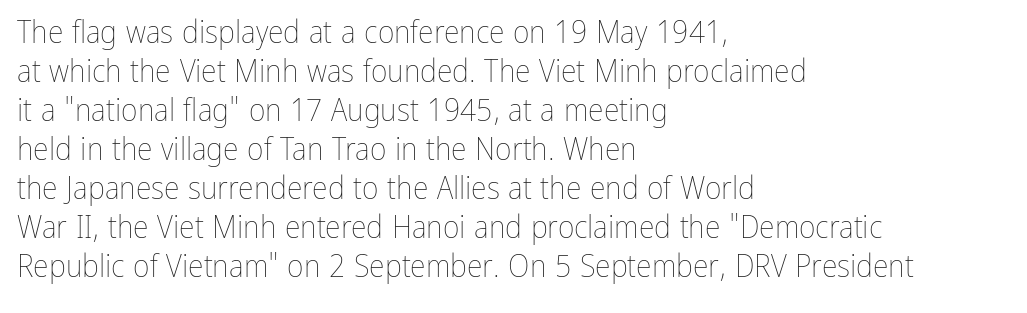
Q: Is the text bold? A: No.
Q: Is the text italic (slanted)? A: No, it is upright.
Q: Is the text underlined? A: No.
Q: How is the paragraph aligned? A: Left-aligned.
Q: Is the spacing between letters normal or unusually wide? A: Normal.
Q: Width (condensed, normal, or wide)? A: Condensed.
Q: Stroke contrast? A: Low.
Q: x-height? A: Medium.
Q: Monospaced? A: No.
